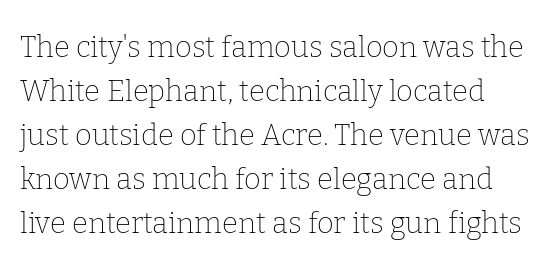
Q: Is the text bold? A: No.
Q: Is the text italic (slanted)? A: No, it is upright.
Q: Is the typeface a serif or a sans-serif typeface? A: Serif.
Q: Is the text underlined? A: No.
Q: Is the spacing between letters normal or unusually wide? A: Normal.
Q: Is the spacing between lines tight, normal or loose? A: Normal.
Q: Width (condensed, normal, or wide)? A: Normal.
Q: Stroke contrast? A: Low.
Q: x-height? A: Medium.
Q: Monospaced? A: No.
